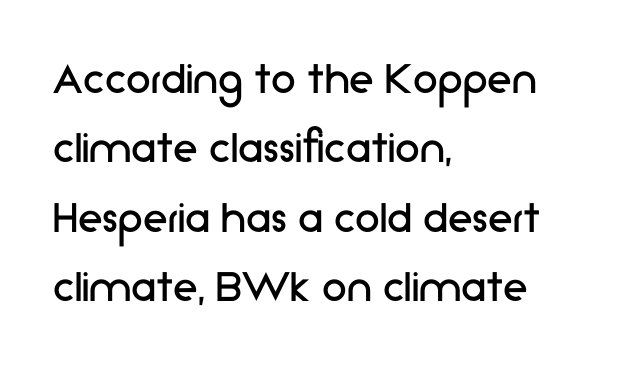
Q: Is the text bold? A: No.
Q: Is the text italic (slanted)? A: No, it is upright.
Q: Is the typeface a serif or a sans-serif typeface? A: Sans-serif.
Q: Is the text underlined? A: No.
Q: How is the paragraph aligned? A: Left-aligned.
Q: Is the spacing between letters normal or unusually wide? A: Normal.
Q: Is the spacing between lines tight, normal or loose? A: Normal.
Q: Width (condensed, normal, or wide)? A: Normal.
Q: Stroke contrast? A: Low.
Q: x-height? A: Medium.
Q: Monospaced? A: No.
